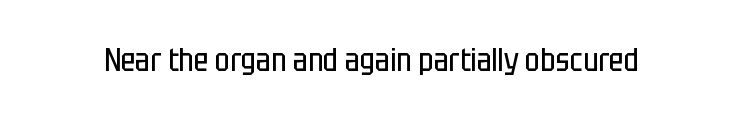
The image shows 32 px regular-weight, condensed sans-serif type, upright; set normal letter spacing, not underlined; low stroke contrast and a large x-height.
